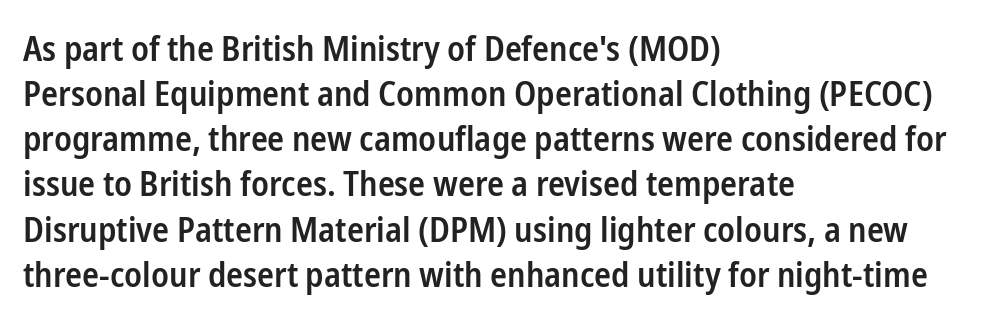
Is this a fixed-width face? No — the glyphs have proportional, varying widths. Weight check: semibold — heavier than regular, not quite bold. A student would call this left alignment; a typographer would say flush left, rag right. The text was rendered using a sans face with plain stroke endings. These lines were composed using upright roman letters.
